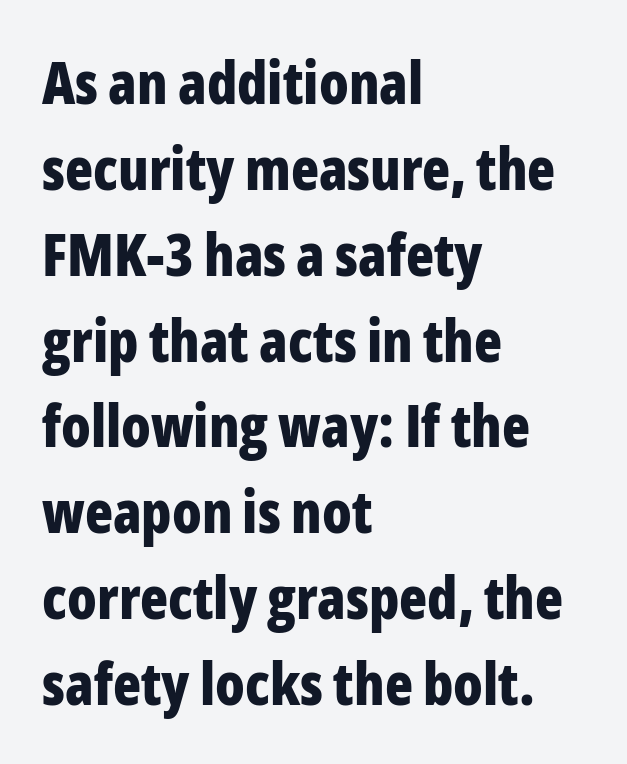
{"serif": "no", "italic": "no", "bold": "yes", "weight": "bold", "width": "condensed", "stroke_contrast": "low", "x_height": "medium", "monospaced": "no", "underline": "no", "align": "left", "line_spacing": "normal", "line_spacing_ratio": 1.48, "letter_spacing": "normal", "letter_spacing_em": 0.0, "glyph_px": 58}
